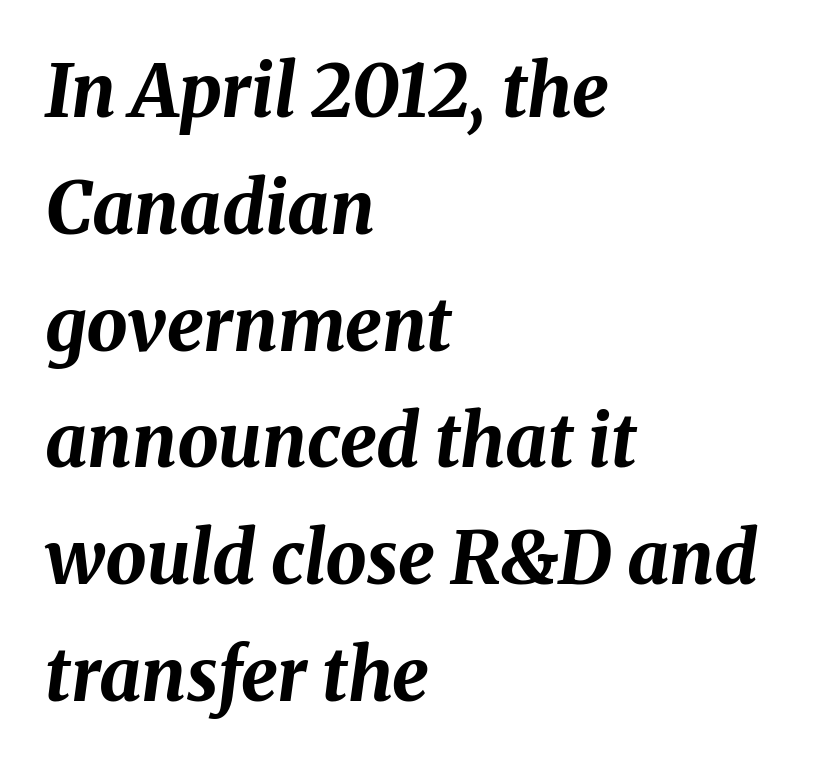
The image shows 73 px bold type, italic (leaning right); set left-aligned, normal line spacing (1.6x), normal letter spacing, not underlined; medium stroke contrast and a medium x-height.
